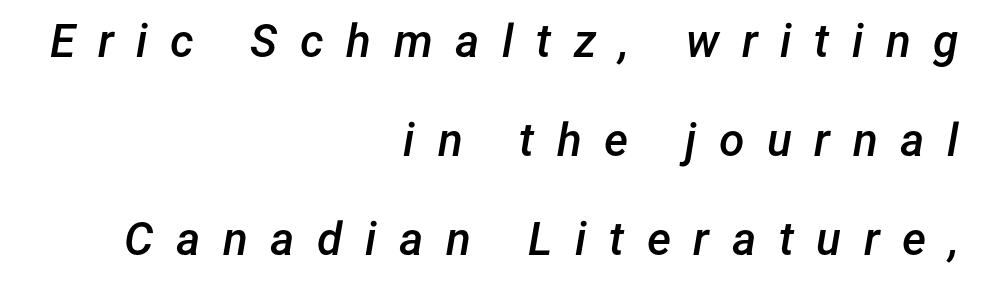
Q: Is the text bold? A: Semi-bold.
Q: Is the text italic (slanted)? A: Yes, it leans right by about 12 degrees.
Q: Is the text underlined? A: No.
Q: How is the paragraph aligned? A: Right-aligned.
Q: Is the spacing between letters normal or unusually wide? A: Unusually wide.
Q: Is the spacing between lines tight, normal or loose? A: Loose.
Q: Width (condensed, normal, or wide)? A: Normal.
Q: Stroke contrast? A: Low.
Q: x-height? A: Medium.
Q: Monospaced? A: No.
